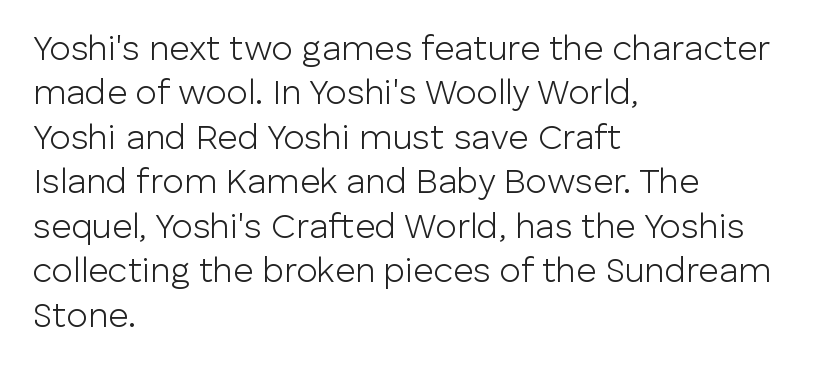
The image shows 35 px light sans-serif type, upright; set left-aligned, normal line spacing (1.27x), normal letter spacing, not underlined; low stroke contrast and a medium x-height.
